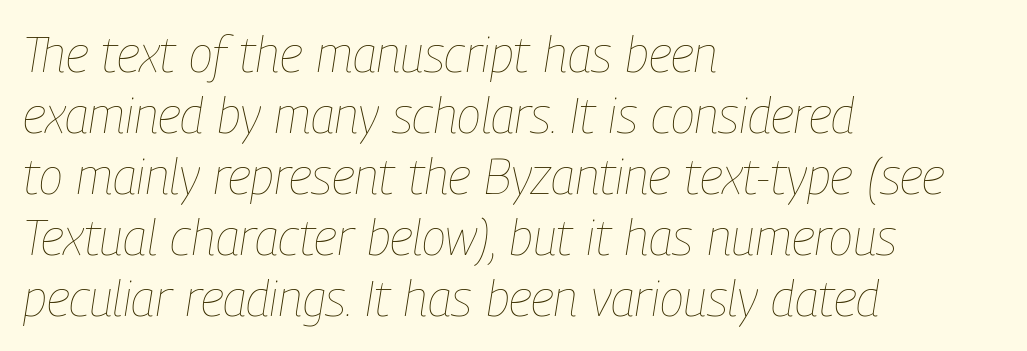
Q: Is the text bold? A: No.
Q: Is the text italic (slanted)? A: Yes, it leans right by about 9 degrees.
Q: Is the text underlined? A: No.
Q: How is the paragraph aligned? A: Left-aligned.
Q: Is the spacing between letters normal or unusually wide? A: Normal.
Q: Width (condensed, normal, or wide)? A: Condensed.
Q: Stroke contrast? A: Low.
Q: x-height? A: Medium.
Q: Monospaced? A: No.
